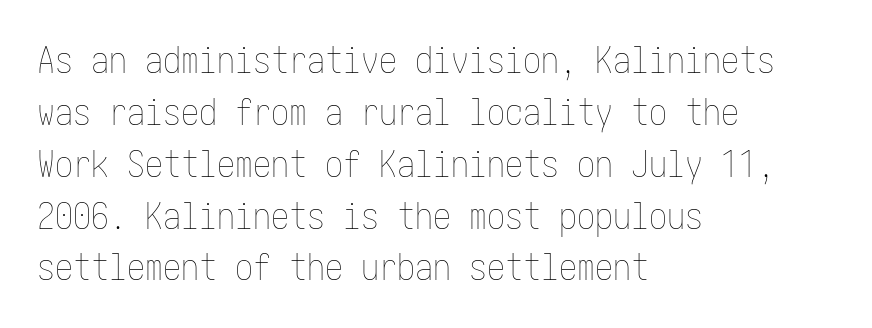
The image shows 36 px thin, condensed type, upright; set left-aligned, normal line spacing (1.44x), normal letter spacing, not underlined; low stroke contrast and a medium x-height.
